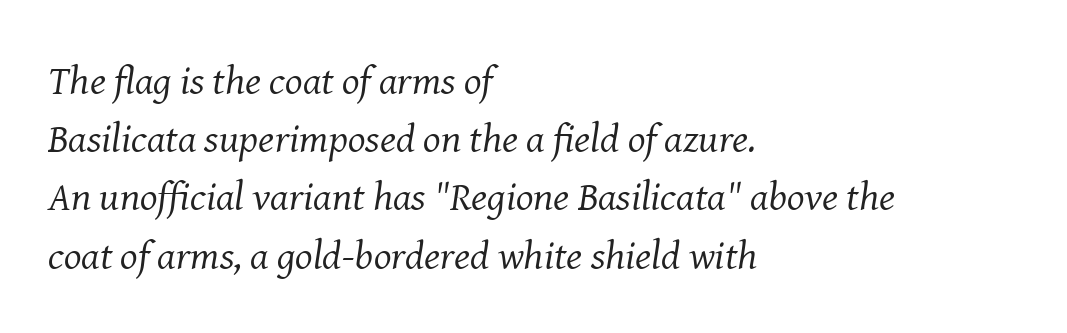
Q: Is the text bold? A: No.
Q: Is the text italic (slanted)? A: Yes, it leans right by about 8 degrees.
Q: Is the typeface a serif or a sans-serif typeface? A: Serif.
Q: Is the text underlined? A: No.
Q: How is the paragraph aligned? A: Left-aligned.
Q: Is the spacing between letters normal or unusually wide? A: Normal.
Q: Is the spacing between lines tight, normal or loose? A: Normal.
Q: Width (condensed, normal, or wide)? A: Normal.
Q: Stroke contrast? A: Medium.
Q: x-height? A: Medium.
Q: Monospaced? A: No.
